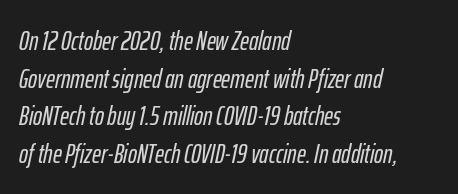
The image shows 27 px text type, italic (leaning right); set left-aligned, normal line spacing (1.39x), normal letter spacing, not underlined.
